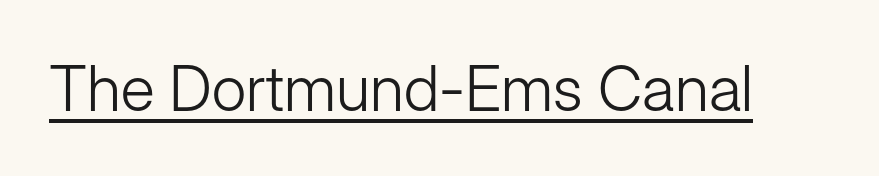
Q: Is the text bold? A: No.
Q: Is the text italic (slanted)? A: No, it is upright.
Q: Is the typeface a serif or a sans-serif typeface? A: Sans-serif.
Q: Is the text underlined? A: Yes.
Q: Is the spacing between letters normal or unusually wide? A: Normal.
Q: Width (condensed, normal, or wide)? A: Normal.
Q: Stroke contrast? A: Low.
Q: x-height? A: Medium.
Q: Monospaced? A: No.
